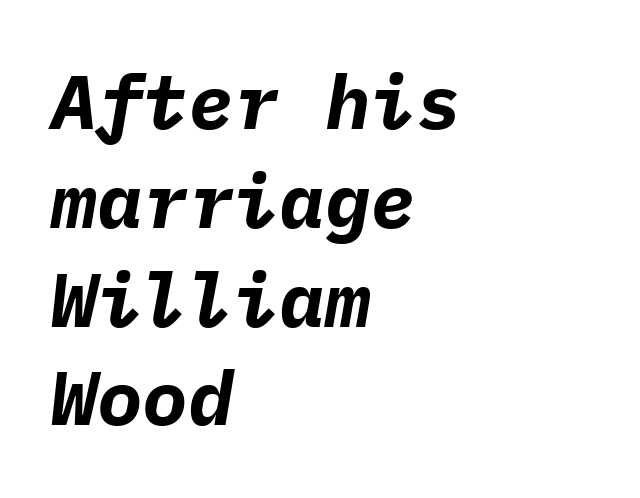
{"italic": "yes", "lean": "right", "slant_degrees": 9, "bold": "yes", "weight": "bold", "width": "normal", "stroke_contrast": "low", "x_height": "medium", "monospaced": "yes", "underline": "no", "align": "left", "line_spacing": "normal", "line_spacing_ratio": 1.3, "letter_spacing": "normal", "letter_spacing_em": 0.0, "glyph_px": 76}
